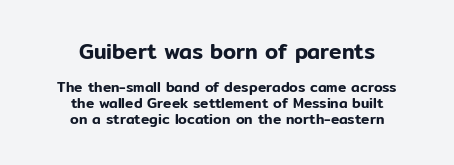
The image shows 21 px text type, upright; set centered, tight line spacing (1.15x), normal letter spacing, not underlined; the first (top) block is 1.5x larger.
